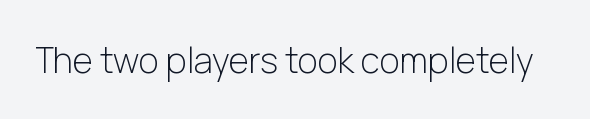
Q: Is the text bold? A: No.
Q: Is the text italic (slanted)? A: No, it is upright.
Q: Is the typeface a serif or a sans-serif typeface? A: Sans-serif.
Q: Is the text underlined? A: No.
Q: Is the spacing between letters normal or unusually wide? A: Normal.
Q: Width (condensed, normal, or wide)? A: Normal.
Q: Stroke contrast? A: Low.
Q: x-height? A: Medium.
Q: Monospaced? A: No.
